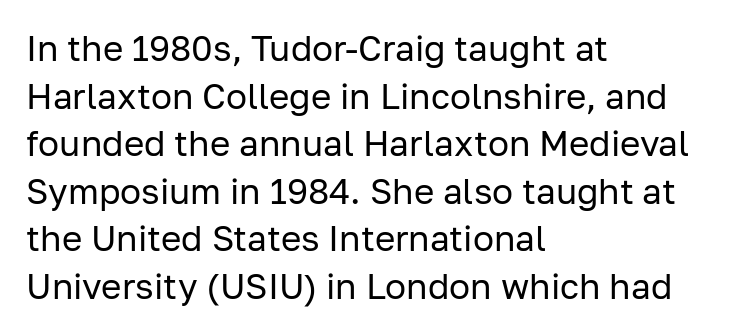
The passage shown is not underscored anywhere. Is the letter spacing exaggerated? No — it looks like the ordinary default. The face used here is proportionally spaced, like ordinary book or web type. Stems and bowls with no extra thickness — not bold.
